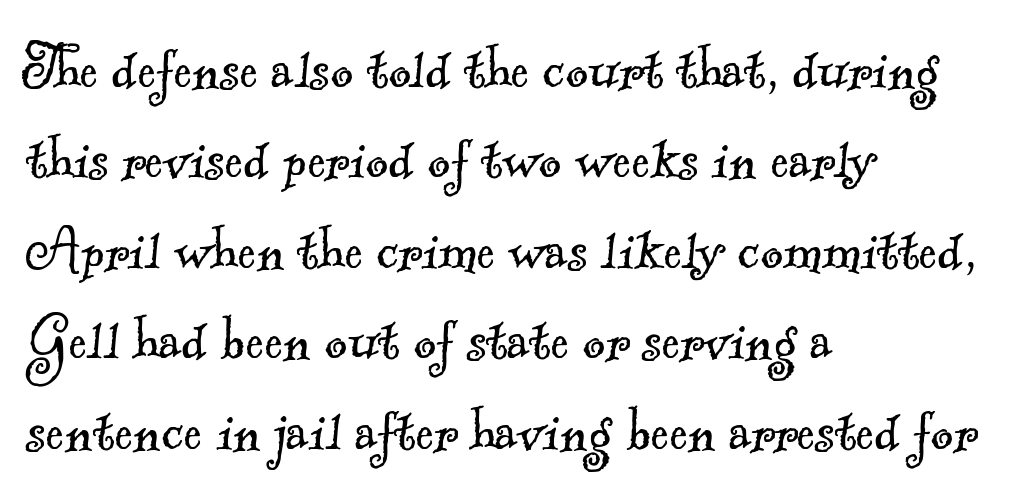
{"serif": "yes", "bold": "no", "weight": "light", "width": "normal", "x_height": "small", "monospaced": "no", "underline": "no", "align": "left", "line_spacing": "normal", "line_spacing_ratio": 1.31, "letter_spacing": "normal", "letter_spacing_em": 0.0, "glyph_px": 69}
